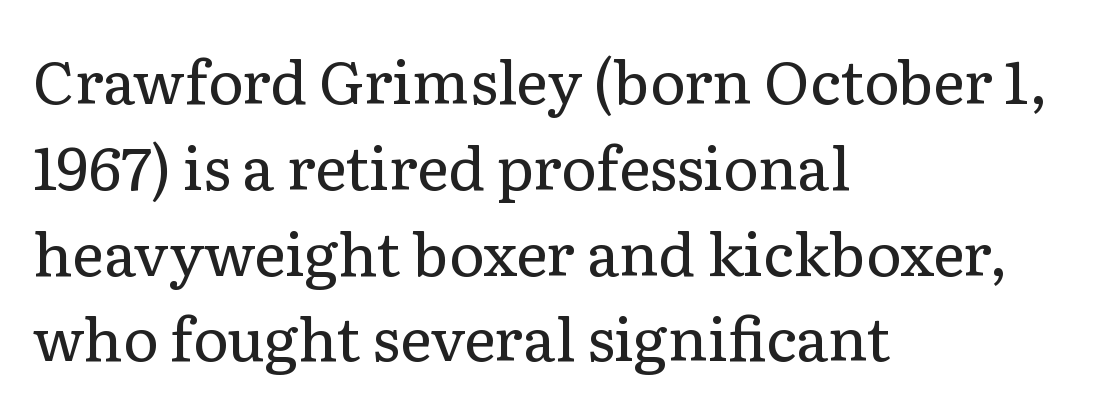
{"serif": "yes", "italic": "no", "bold": "no", "weight": "regular", "width": "normal", "stroke_contrast": "low", "x_height": "medium", "monospaced": "no", "underline": "no", "align": "left", "line_spacing": "normal", "line_spacing_ratio": 1.43, "letter_spacing": "normal", "letter_spacing_em": 0.0, "glyph_px": 60}
